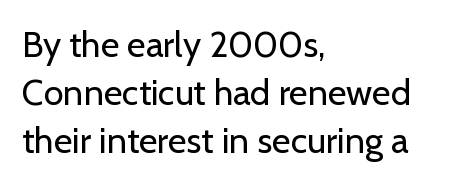
Lines of text with bare space underneath. Here the designer chose a conventional face with non-uniform glyph widths. This sample is left-justified, so line endings fall wherever the words run out. Unlike a traditional serif, this face leaves its strokes unadorned. The cut favours lightness, reaching ordinary text weight at its darkest. Rendered with straight, roman letterforms.
